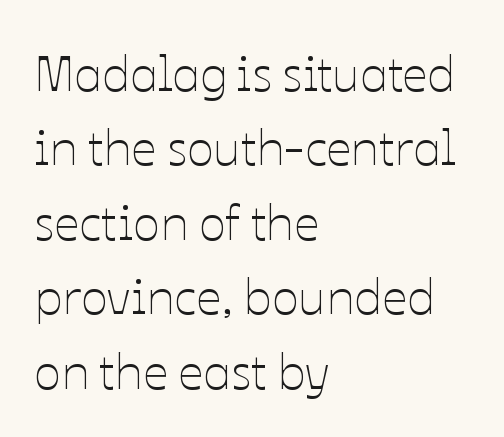
Q: Is the text bold? A: No.
Q: Is the text italic (slanted)? A: No, it is upright.
Q: Is the text underlined? A: No.
Q: How is the paragraph aligned? A: Left-aligned.
Q: Is the spacing between letters normal or unusually wide? A: Normal.
Q: Is the spacing between lines tight, normal or loose? A: Normal.
Q: Width (condensed, normal, or wide)? A: Normal.
Q: Stroke contrast? A: Low.
Q: x-height? A: Medium.
Q: Monospaced? A: No.
